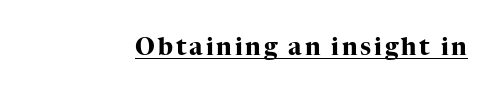
The image shows 24 px bold type, upright; set underlined.
